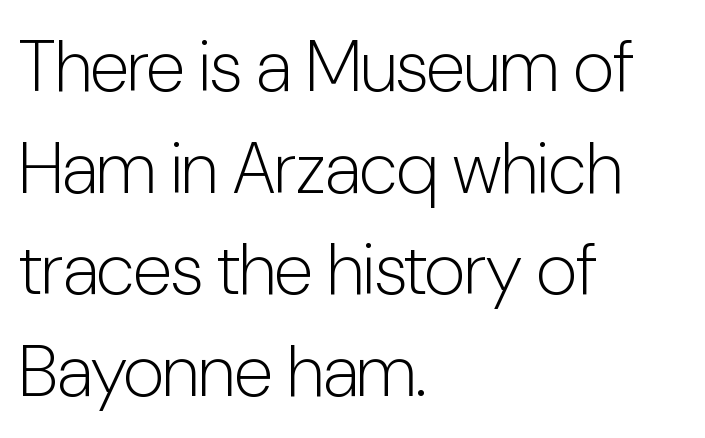
Reading down the block, your eye returns to a fixed left position each line. The font is comparable to plain body text, perhaps lighter. The passage shown is typed in a proportional face where columns would drift. Examine the stroke ends and you'll find no serifs.
